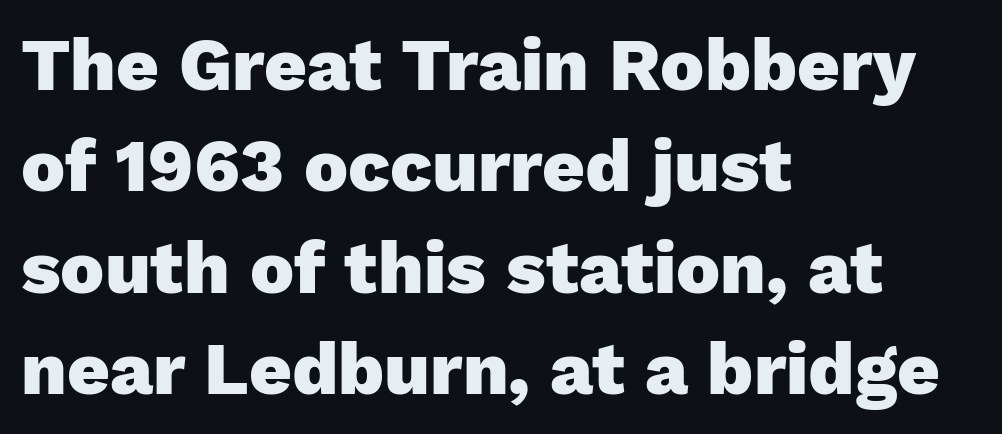
Q: Is the text bold? A: Yes.
Q: Is the text italic (slanted)? A: No, it is upright.
Q: Is the typeface a serif or a sans-serif typeface? A: Sans-serif.
Q: Is the text underlined? A: No.
Q: How is the paragraph aligned? A: Left-aligned.
Q: Is the spacing between letters normal or unusually wide? A: Normal.
Q: Is the spacing between lines tight, normal or loose? A: Normal.
Q: Width (condensed, normal, or wide)? A: Normal.
Q: Stroke contrast? A: Low.
Q: x-height? A: Medium.
Q: Monospaced? A: No.
